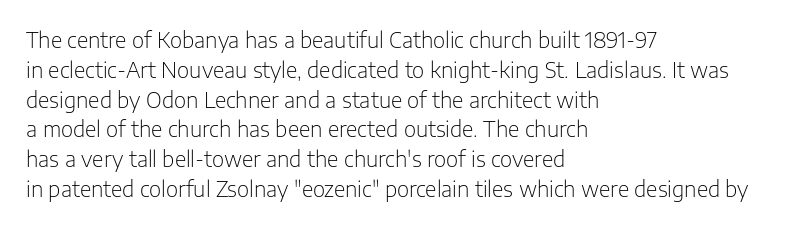
The image shows 21 px text type, upright; set left-aligned, normal line spacing (1.42x), normal letter spacing, not underlined.
